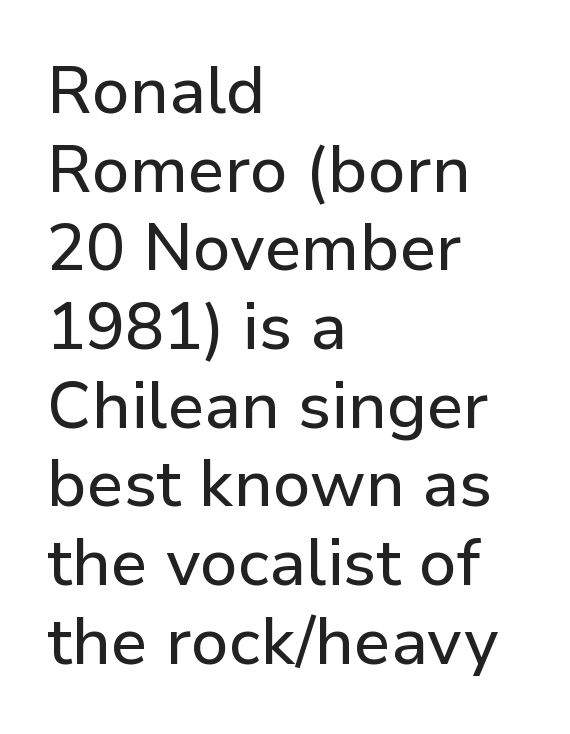
The image shows 65 px sans-serif type, upright; set left-aligned, line spacing 1.21x, normal letter spacing, not underlined; low stroke contrast and a medium x-height.
